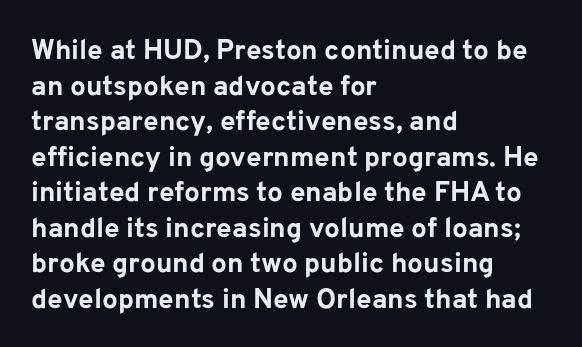
{"serif": "no", "italic": "no", "bold": "yes", "weight": "bold", "width": "normal", "stroke_contrast": "low", "x_height": "medium", "monospaced": "no", "underline": "no", "align": "left", "line_spacing": "normal", "line_spacing_ratio": 1.27, "letter_spacing": "normal", "letter_spacing_em": 0.0, "glyph_px": 28}
